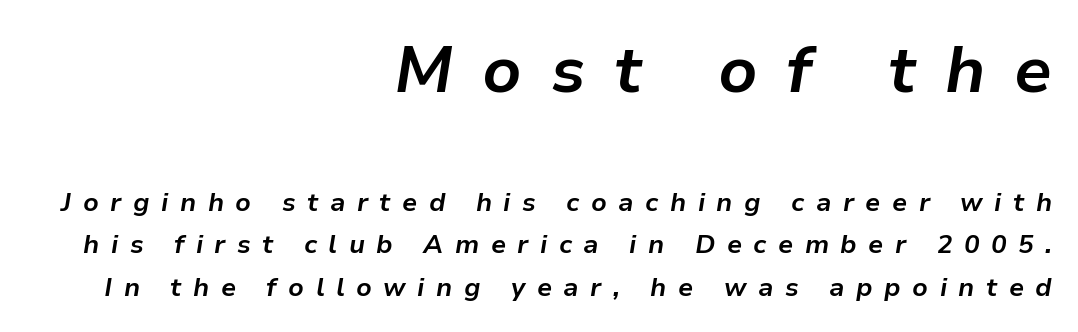
The image shows 65 px bold type, italic (leaning right); set right-aligned, normal line spacing (1.63x), unusually wide letter spacing (+0.44 em), not underlined; the first (top) block is 2.5x larger; low stroke contrast and a medium x-height.
